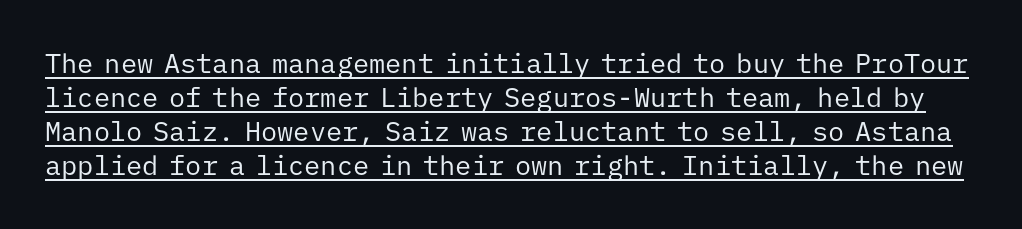
The weight would be labelled regular, book, light, or lighter still. Quick note: interline space is typical. Each line of the rendering has a horizontal stroke beneath the glyphs. Caption: standard tracking, unaltered. Style check: upright.
